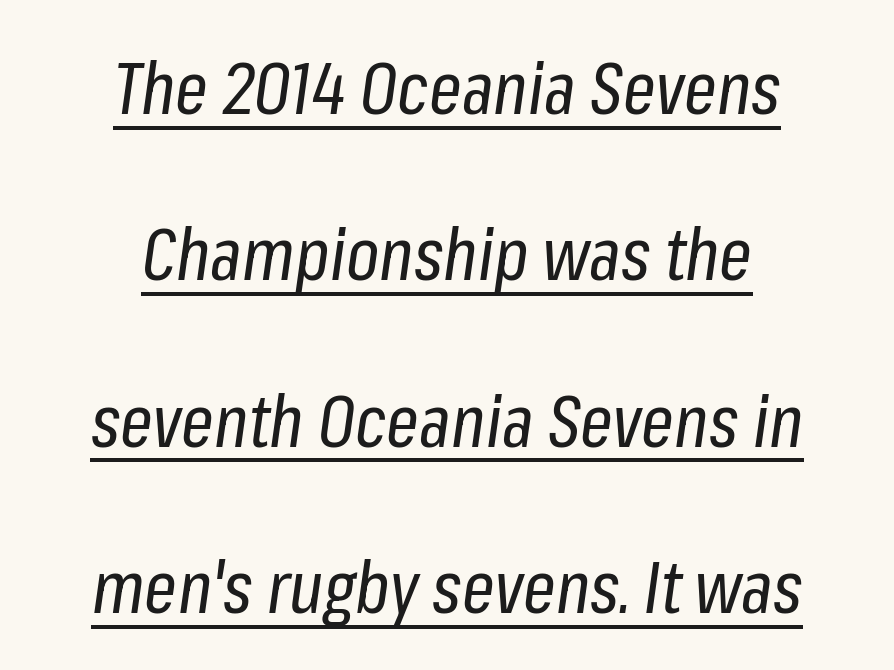
The image shows 72 px regular-weight, condensed type, italic (leaning right); set centered, loose line spacing (2.31x), normal letter spacing, underlined; low stroke contrast and a medium x-height.
